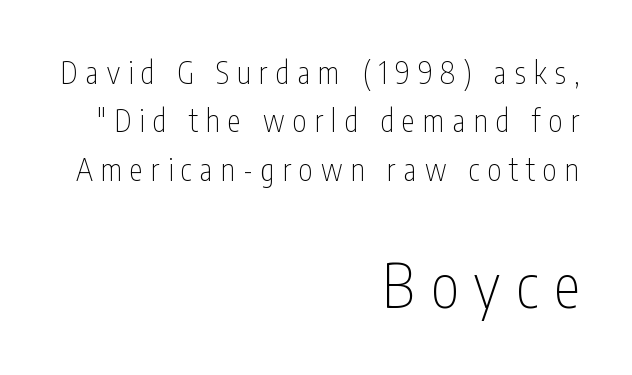
The image shows 60 px thin, condensed sans-serif type, upright; set right-aligned, normal line spacing (1.61x), unusually wide letter spacing (+0.27 em), not underlined; the second (bottom) block is 2.0x larger; low stroke contrast and a medium x-height.
